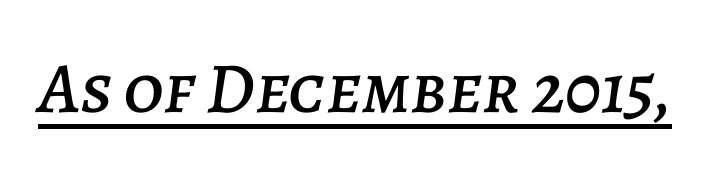
Quick note: underline on. In terms of posture, this sample is oblique. Standard letterfit; no display-style spreading of the glyphs. The rendering uses natural spacing where letterforms have individual widths.
